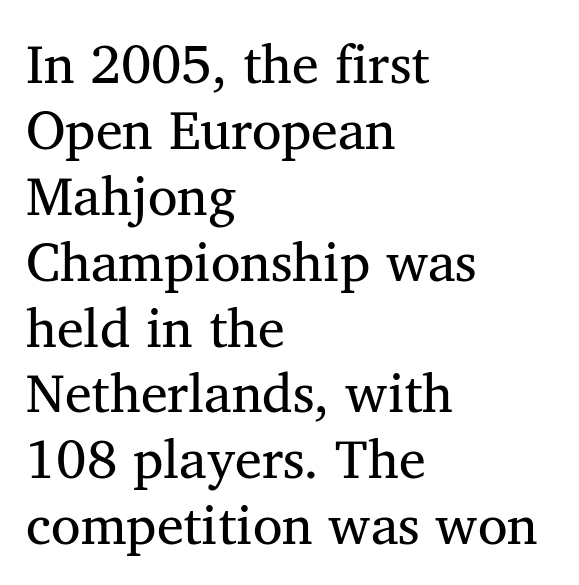
The image shows 54 px regular-weight serif type, upright; set left-aligned, line spacing 1.22x, normal letter spacing, not underlined; medium stroke contrast and a medium x-height.
